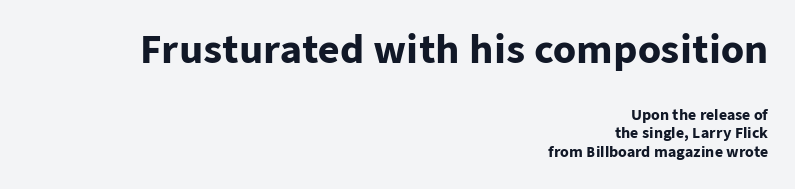
Classification — sans serif. The upper block of text is set noticeably larger than the block beneath it. Underline: absent. Italic: no, the glyphs are upright roman. Varying glyph widths throughout — classic text-font behaviour.
